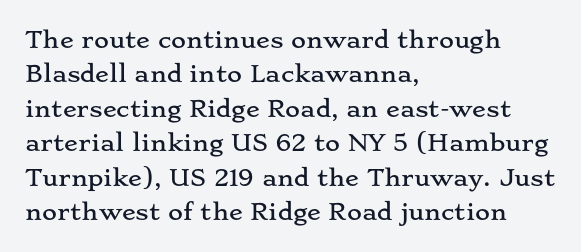
{"italic": "no", "underline": "no", "align": "left", "line_spacing": "normal", "line_spacing_ratio": 1.5, "letter_spacing": "normal", "letter_spacing_em": 0.0, "glyph_px": 23}
